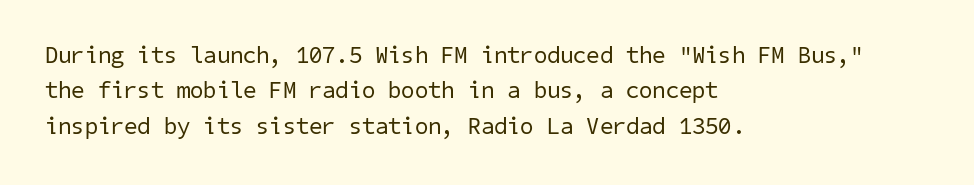
Decoration check: the copy has no underline. Words appear dense and cohesive because spacing is normal. Evenly set lines give the paragraph a standard silhouette. Is the block centered? No — it sits flush against the left margin.
